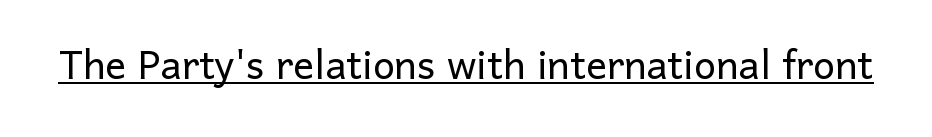
{"serif": "no", "italic": "no", "bold": "no", "weight": "light", "width": "normal", "stroke_contrast": "low", "x_height": "medium", "monospaced": "no", "underline": "yes", "letter_spacing": "normal", "letter_spacing_em": 0.0, "glyph_px": 52}
